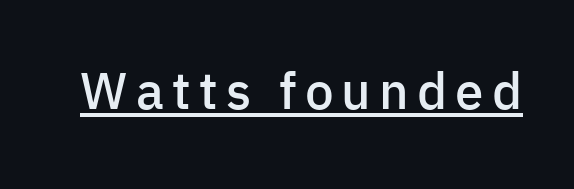
{"serif": "no", "italic": "no", "bold": "semi", "weight": "semibold", "width": "normal", "stroke_contrast": "low", "x_height": "medium", "monospaced": "no", "underline": "yes", "glyph_px": 51}
